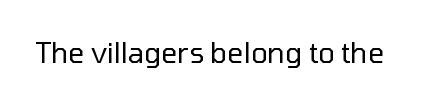
The image shows 28 px regular-weight sans-serif type, upright; set normal letter spacing, not underlined; low stroke contrast and a medium x-height.
